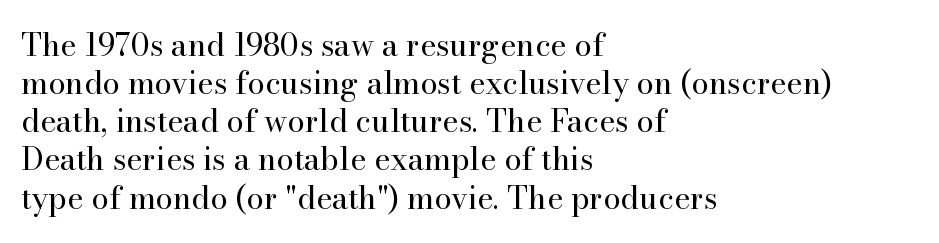
Type style note: has serifs. Here the designer chose a conventional face with non-uniform glyph widths. A student would call this left alignment; a typographer would say flush left, rag right. Observe the ordinary spacing: letters are neighbours, not strangers. The words here are not underlined.
